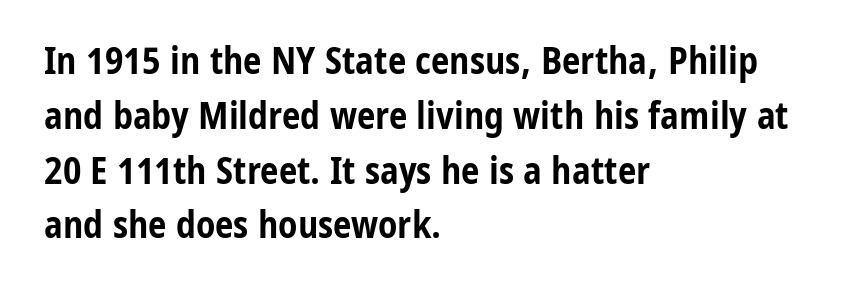
Nobody touched the tracking dial on this one. The type family on display is of the sans-serif kind. The rendering uses a moderate line-height, typical for paragraphs. The letters advance in unequal steps, a hallmark of proportional type. A classic flush-left, rag-right setting is used for this passage. The font is running at its bold setting.
